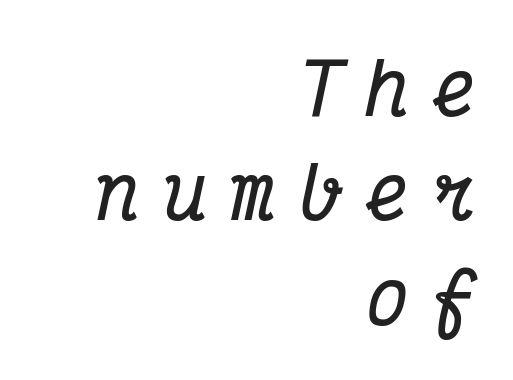
Q: Is the text bold? A: Yes.
Q: Is the text italic (slanted)? A: Yes, it leans right by about 12 degrees.
Q: Is the typeface a serif or a sans-serif typeface? A: Serif.
Q: Is the text underlined? A: No.
Q: How is the paragraph aligned? A: Right-aligned.
Q: Is the spacing between letters normal or unusually wide? A: Unusually wide.
Q: Is the spacing between lines tight, normal or loose? A: Normal.
Q: Width (condensed, normal, or wide)? A: Condensed.
Q: Stroke contrast? A: Medium.
Q: x-height? A: Medium.
Q: Monospaced? A: Yes.
